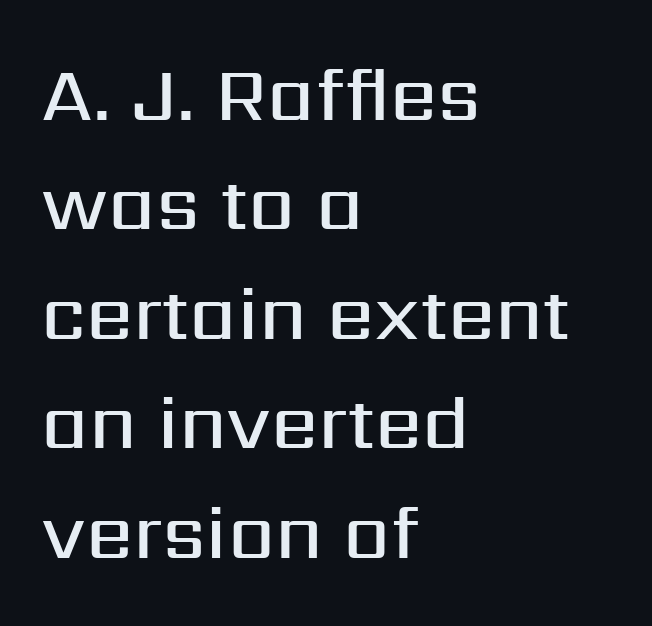
{"serif": "no", "italic": "no", "bold": "semi", "weight": "semibold", "width": "normal", "stroke_contrast": "medium", "x_height": "medium", "monospaced": "no", "underline": "no", "align": "left", "line_spacing": "normal", "line_spacing_ratio": 1.46, "letter_spacing": "normal", "letter_spacing_em": 0.0, "glyph_px": 75}
